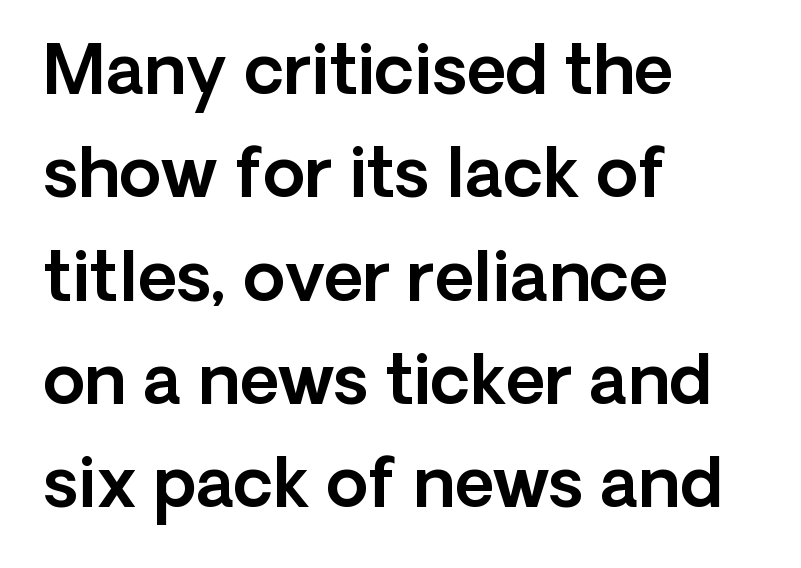
This is the regular roman posture of the typeface. Glyph-to-glyph distance matches everyday printed text. If you drew a ruler down the left edge, every line would touch it. These lines are composed in type without serifs. Character widths vary here, with narrow letters taking less room than wide ones.
